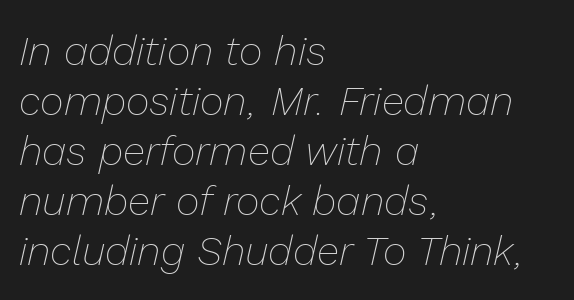
The image shows 41 px thin type, italic (leaning right); set left-aligned, line spacing 1.22x, normal letter spacing, not underlined; low stroke contrast and a medium x-height.
